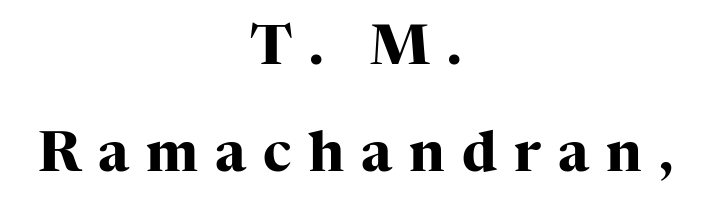
{"serif": "yes", "italic": "no", "bold": "yes", "weight": "heavy", "width": "normal", "stroke_contrast": "high", "x_height": "medium", "monospaced": "no", "underline": "no", "align": "center", "line_spacing": "loose", "line_spacing_ratio": 1.94, "letter_spacing": "wide", "letter_spacing_em": 0.31, "glyph_px": 55}
